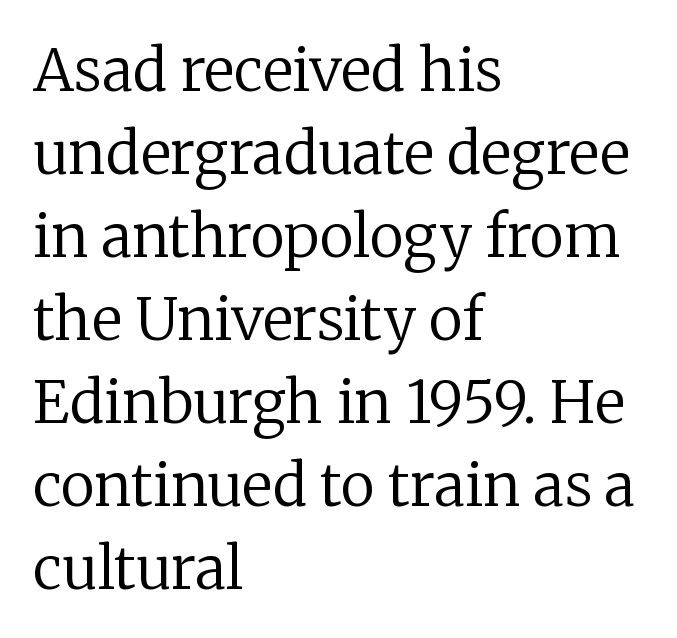
{"serif": "yes", "italic": "no", "bold": "no", "weight": "regular", "width": "normal", "stroke_contrast": "low", "x_height": "medium", "monospaced": "no", "underline": "no", "align": "left", "line_spacing": "normal", "line_spacing_ratio": 1.43, "letter_spacing": "normal", "letter_spacing_em": 0.0, "glyph_px": 58}
